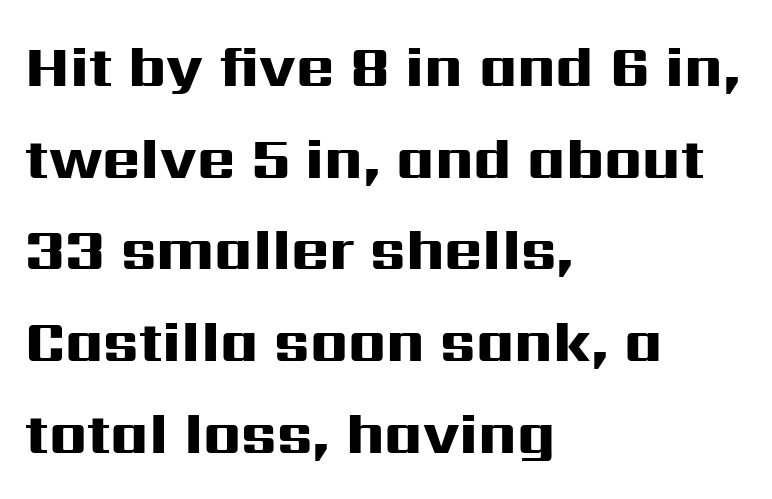
{"serif": "no", "italic": "no", "bold": "yes", "weight": "heavy", "width": "wide", "stroke_contrast": "high", "x_height": "medium", "monospaced": "no", "underline": "no", "align": "left", "line_spacing": "normal", "line_spacing_ratio": 1.58, "letter_spacing": "normal", "letter_spacing_em": 0.0, "glyph_px": 58}
